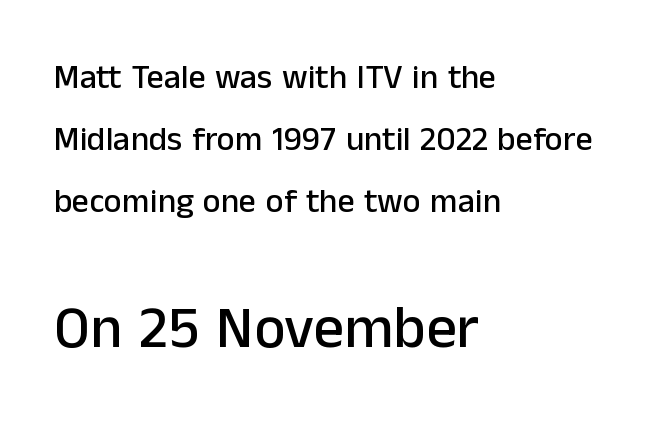
Here the second block reads like a headline and the first like body copy. Do the letters lean? They stand straight. Each letter keeps its own natural width here, so spacing adapts to shape. Where is the straight margin? On the left.
